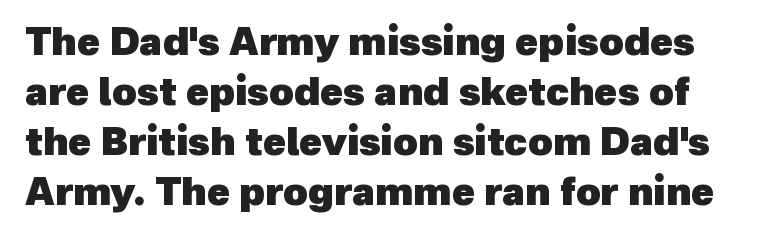
Compared with typical paragraphs, the rows here are spaced about the same. This sample has the flowing, uneven cadence of proportional lettering. Look at the tracking — it's just the regular setting, nothing added. The passage shown is typeset with a sans-serif family. Thick stems and heavy bowls — unmistakably bold.
